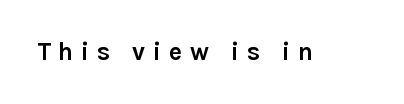
Characters follow at a spacing far wider than the type designer built in. Strong, thick strokes mark this as bold type. The typography opts for an upright posture over an oblique one. This rendering features lettering with no underline.
